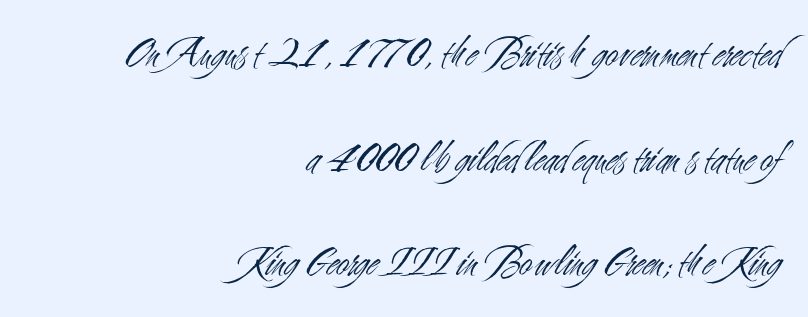
Q: Is the text bold? A: No.
Q: Is the text italic (slanted)? A: Yes.
Q: Is the typeface a serif or a sans-serif typeface? A: Sans-serif.
Q: Is the text underlined? A: No.
Q: How is the paragraph aligned? A: Right-aligned.
Q: Is the spacing between letters normal or unusually wide? A: Normal.
Q: Is the spacing between lines tight, normal or loose? A: Loose.
Q: Width (condensed, normal, or wide)? A: Condensed.
Q: Stroke contrast? A: Medium.
Q: x-height? A: Small.
Q: Monospaced? A: No.
